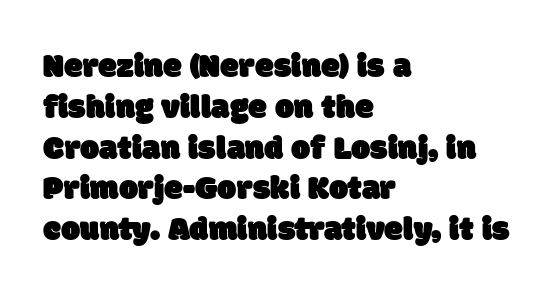
Q: Is the typeface a serif or a sans-serif typeface? A: Sans-serif.
Q: Is the text underlined? A: No.
Q: How is the paragraph aligned? A: Left-aligned.
Q: Is the spacing between letters normal or unusually wide? A: Normal.
Q: Width (condensed, normal, or wide)? A: Normal.
Q: Stroke contrast? A: Low.
Q: x-height? A: Large.
Q: Monospaced? A: No.
